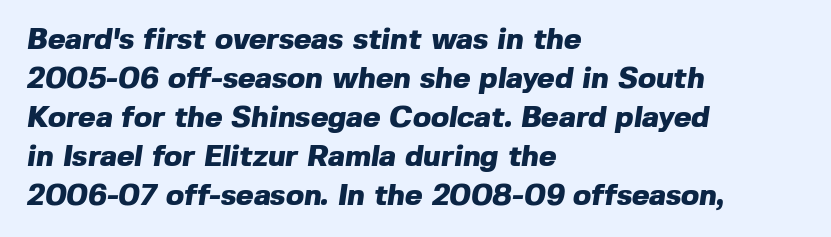
The image shows 30 px heavy sans-serif type; set left-aligned, normal line spacing (1.3x), normal letter spacing, not underlined; a medium x-height.
